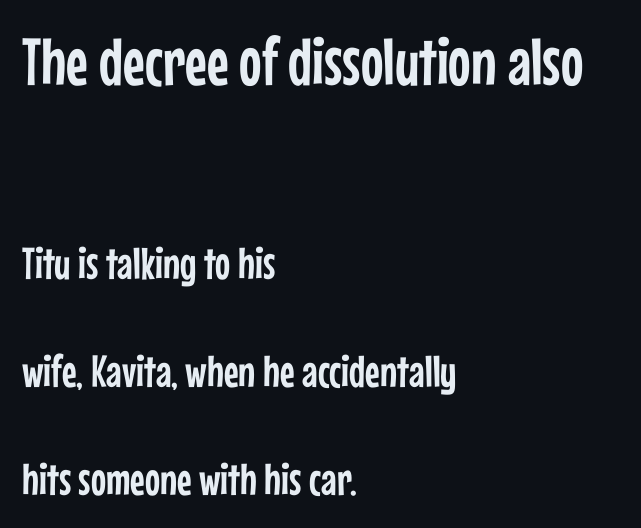
Q: Is the text italic (slanted)? A: No, it is upright.
Q: Is the typeface a serif or a sans-serif typeface? A: Sans-serif.
Q: Is the text underlined? A: No.
Q: How is the paragraph aligned? A: Left-aligned.
Q: Is the spacing between letters normal or unusually wide? A: Normal.
Q: Is the spacing between lines tight, normal or loose? A: Loose.
Q: Which block of text is set in a larger size, the first (top) or the second (bottom)? A: The first (top) one.
Q: Width (condensed, normal, or wide)? A: Condensed.
Q: Stroke contrast? A: Low.
Q: x-height? A: Medium.
Q: Monospaced? A: No.
